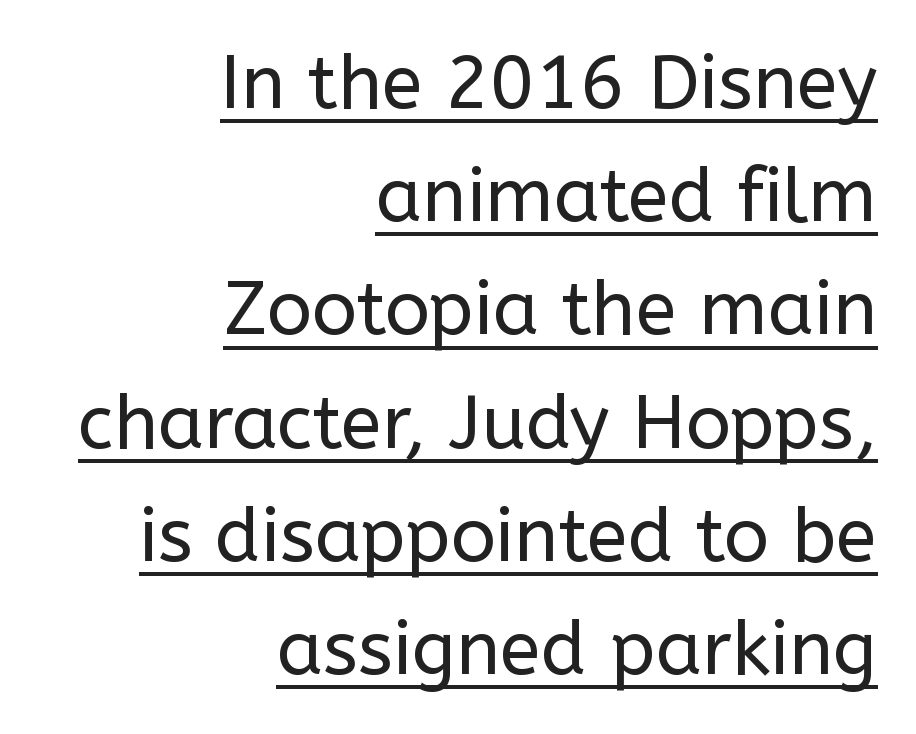
A rule runs beneath these lines of type. The space between consecutive lines is moderate. Does the lettering tilt? It doesn't — this is upright. The font sits on the lighter half of the weight spectrum, regular included.
